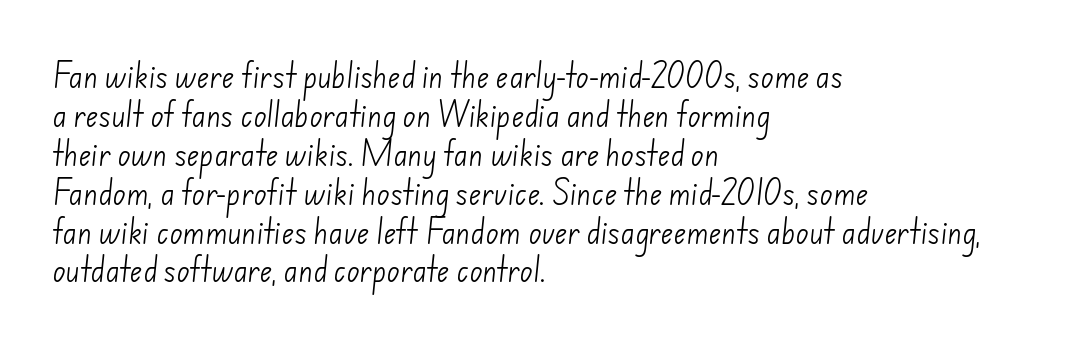
Q: Is the text bold? A: No.
Q: Is the text underlined? A: No.
Q: How is the paragraph aligned? A: Left-aligned.
Q: Is the spacing between letters normal or unusually wide? A: Normal.
Q: Is the spacing between lines tight, normal or loose? A: Normal.
